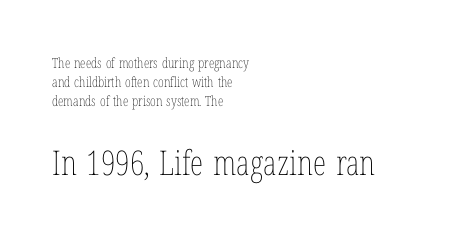
The image shows 34 px thin, condensed type, upright; set left-aligned, normal line spacing (1.37x), normal letter spacing, not underlined; the second (bottom) block is 2.43x larger; low stroke contrast and a medium x-height.
